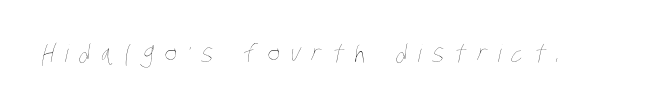
The strokes are not fattened; the text isn't bold. Each row of text sits above clean, open space. Glyph-to-glyph distance is far greater than everyday printed text.
